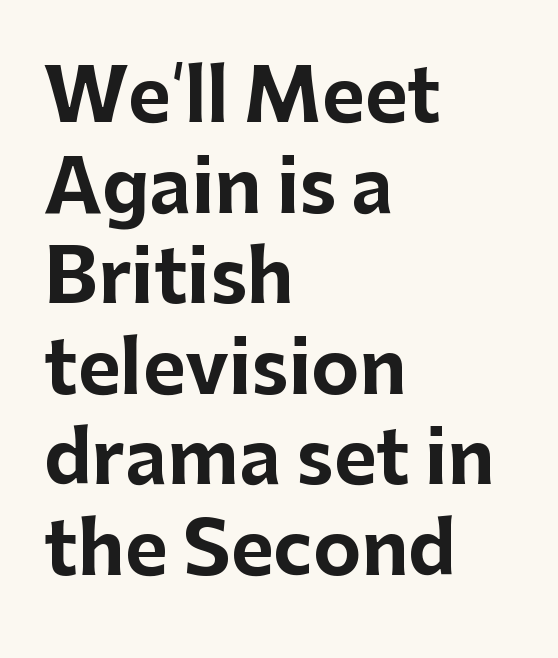
A roman cut, with each character standing at attention. This sample uses a sans-serif face. Letter spacing: default. The lines are quadded left.
